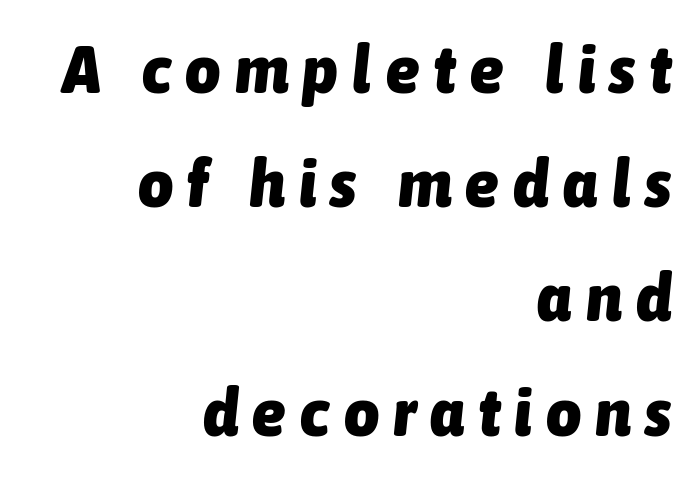
Q: Is the text bold? A: Yes.
Q: Is the text italic (slanted)? A: Yes, it leans right by about 6 degrees.
Q: Is the text underlined? A: No.
Q: How is the paragraph aligned? A: Right-aligned.
Q: Is the spacing between letters normal or unusually wide? A: Unusually wide.
Q: Is the spacing between lines tight, normal or loose? A: Normal.
Q: Width (condensed, normal, or wide)? A: Condensed.
Q: Stroke contrast? A: Low.
Q: x-height? A: Medium.
Q: Monospaced? A: No.
